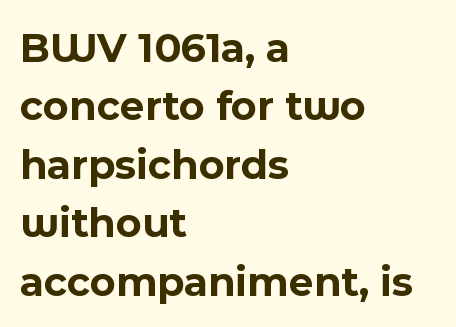
{"serif": "no", "italic": "no", "bold": "yes", "weight": "bold", "width": "normal", "x_height": "medium", "monospaced": "no", "underline": "no", "align": "left", "line_spacing": "normal", "line_spacing_ratio": 1.36, "letter_spacing": "normal", "letter_spacing_em": 0.0, "glyph_px": 43}
